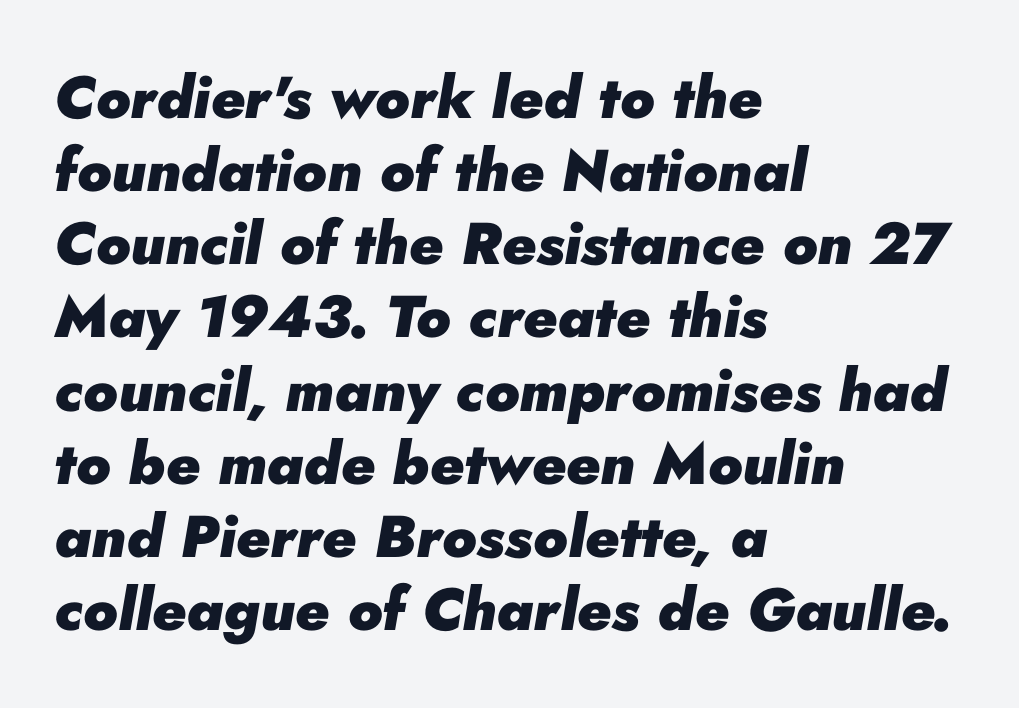
Q: Is the text bold? A: Yes.
Q: Is the text italic (slanted)? A: Yes, it leans right by about 10 degrees.
Q: Is the text underlined? A: No.
Q: How is the paragraph aligned? A: Left-aligned.
Q: Is the spacing between letters normal or unusually wide? A: Normal.
Q: Width (condensed, normal, or wide)? A: Normal.
Q: Stroke contrast? A: Low.
Q: x-height? A: Small.
Q: Monospaced? A: No.
